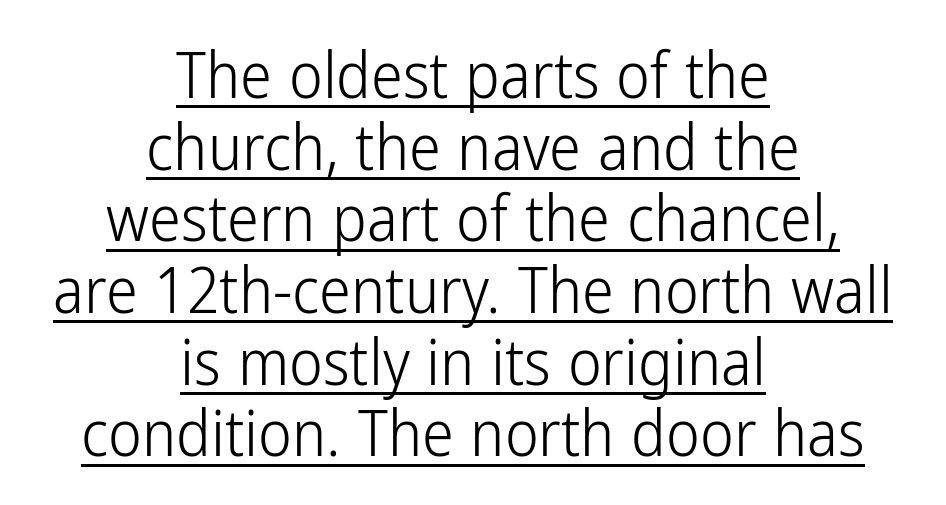
Q: Is the text bold? A: No.
Q: Is the text italic (slanted)? A: No, it is upright.
Q: Is the typeface a serif or a sans-serif typeface? A: Sans-serif.
Q: Is the text underlined? A: Yes.
Q: How is the paragraph aligned? A: Centered.
Q: Is the spacing between letters normal or unusually wide? A: Normal.
Q: Is the spacing between lines tight, normal or loose? A: Tight.
Q: Width (condensed, normal, or wide)? A: Condensed.
Q: Stroke contrast? A: Low.
Q: x-height? A: Medium.
Q: Monospaced? A: No.
